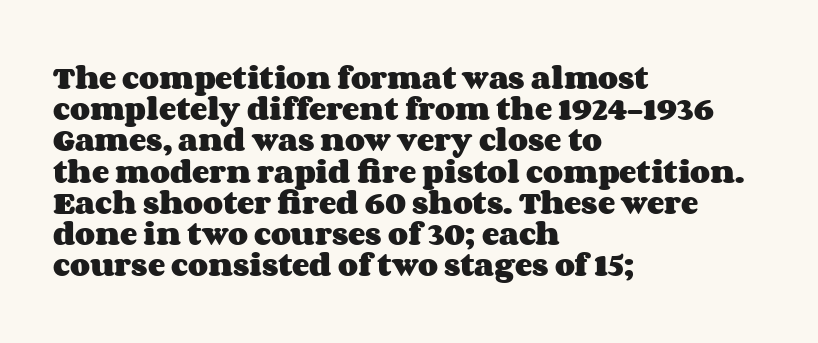
{"italic": "no", "bold": "yes", "underline": "no", "align": "left", "line_spacing_ratio": 1.2, "letter_spacing": "normal", "letter_spacing_em": 0.0, "glyph_px": 26}
